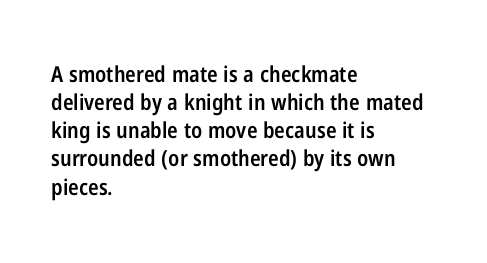
The image shows 22 px text type, upright; set left-aligned, normal line spacing (1.28x), normal letter spacing, not underlined.
